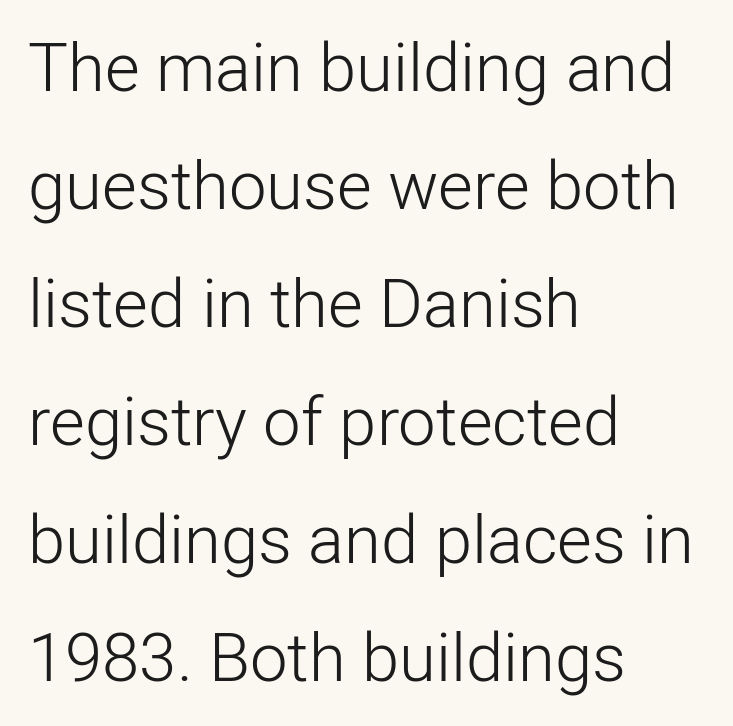
Q: Is the text bold? A: No.
Q: Is the text italic (slanted)? A: No, it is upright.
Q: Is the typeface a serif or a sans-serif typeface? A: Sans-serif.
Q: Is the text underlined? A: No.
Q: How is the paragraph aligned? A: Left-aligned.
Q: Is the spacing between letters normal or unusually wide? A: Normal.
Q: Width (condensed, normal, or wide)? A: Normal.
Q: Stroke contrast? A: Low.
Q: x-height? A: Medium.
Q: Monospaced? A: No.
